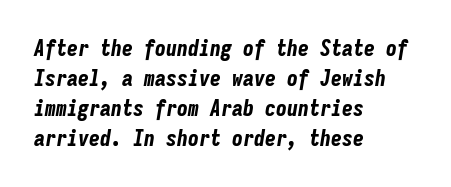
The image shows 22 px bold type, italic (leaning right); set left-aligned, normal line spacing (1.36x), normal letter spacing, not underlined.
